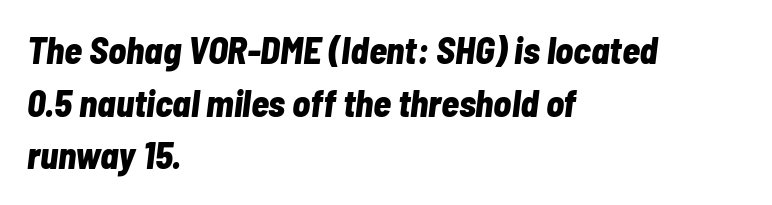
{"italic": "yes", "lean": "right", "slant_degrees": 7, "bold": "yes", "weight": "bold", "width": "condensed", "stroke_contrast": "low", "x_height": "medium", "monospaced": "no", "underline": "no", "align": "left", "line_spacing": "normal", "line_spacing_ratio": 1.42, "letter_spacing": "normal", "letter_spacing_em": 0.0, "glyph_px": 37}
